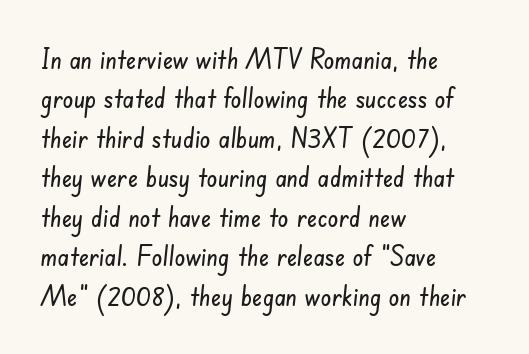
The rows are spaced the way most documents space them. The letters sit at their default tracking, neither squeezed nor spread. The paragraph shown leans on its left margin. The specimen omits any rule beneath the text block's lines.
